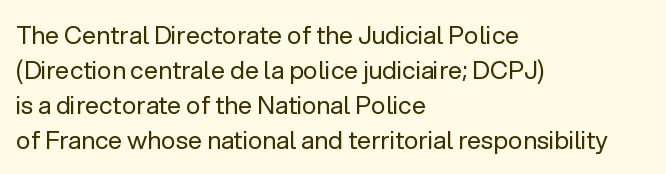
{"italic": "no", "bold": "no", "underline": "no", "align": "left", "line_spacing": "normal", "line_spacing_ratio": 1.4, "letter_spacing": "normal", "letter_spacing_em": 0.0, "glyph_px": 25}
